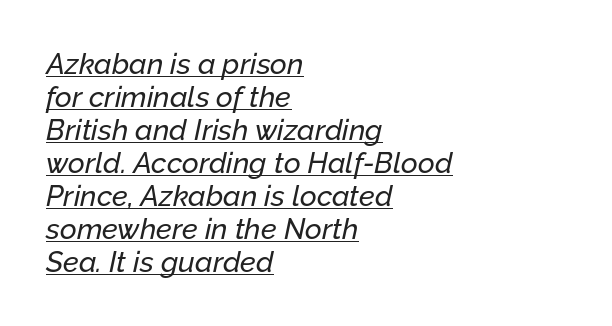
Caption: lettering with a line underneath. Rows of type sit shoulder to shoulder in the vertical direction. Proportional: the letters do not fall into vertical columns. An italicized treatment has been applied to the whole sample. Each line starts at the same left margin while the right side varies. This rendering leaves character spacing at its baseline value.
